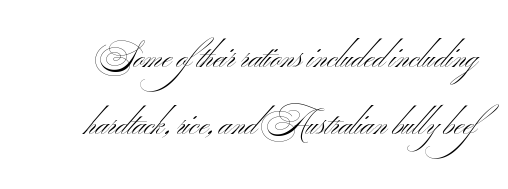
The image shows 32 px light, wide sans-serif type; set loose line spacing (2.09x), normal letter spacing, not underlined; medium stroke contrast and a small x-height.
